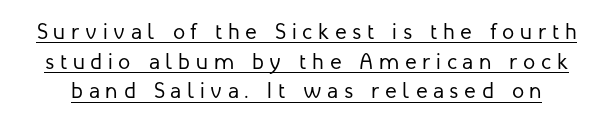
{"italic": "no", "bold": "no", "underline": "yes", "line_spacing": "normal", "line_spacing_ratio": 1.35, "letter_spacing": "wide", "letter_spacing_em": 0.26, "glyph_px": 22}
